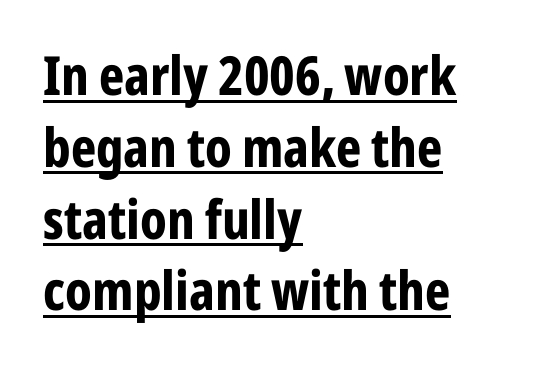
The image shows 54 px bold, condensed sans-serif type, upright; set left-aligned, normal line spacing (1.33x), normal letter spacing, underlined; low stroke contrast and a medium x-height.
